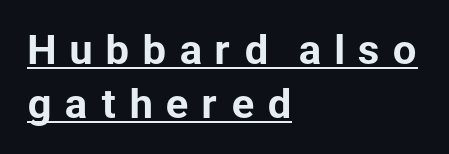
This rendering widens character spacing well past its baseline value. Summary of vertical rhythm: regular, with standard interline spacing. The letters advance in unequal steps, a hallmark of proportional type. Type style note: lacks serifs. Italic? Not at all — the glyphs are vertical.
